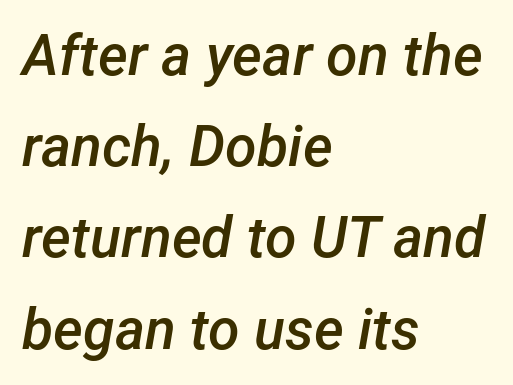
{"italic": "yes", "lean": "right", "slant_degrees": 12, "bold": "semi", "weight": "semibold", "width": "normal", "stroke_contrast": "low", "x_height": "medium", "monospaced": "no", "underline": "no", "align": "left", "line_spacing": "normal", "line_spacing_ratio": 1.6, "letter_spacing": "normal", "letter_spacing_em": 0.0, "glyph_px": 57}
